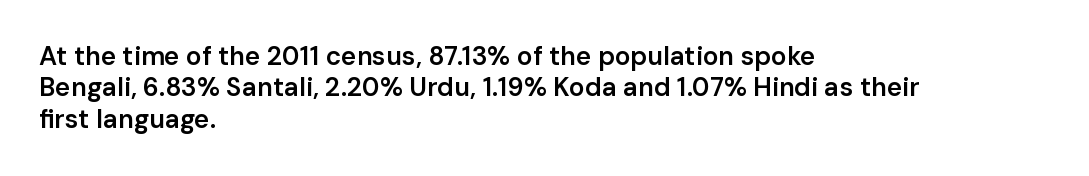
The image shows 26 px text type, upright; set left-aligned, line spacing 1.21x, normal letter spacing, not underlined.
